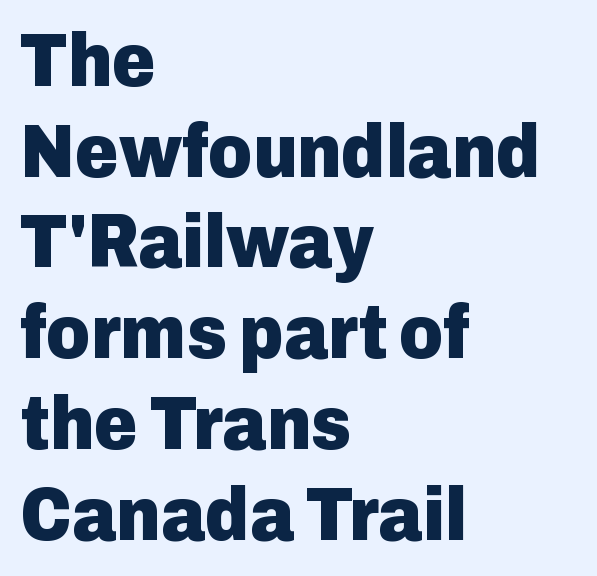
Q: Is the text bold? A: Yes.
Q: Is the text italic (slanted)? A: No, it is upright.
Q: Is the typeface a serif or a sans-serif typeface? A: Sans-serif.
Q: Is the text underlined? A: No.
Q: How is the paragraph aligned? A: Left-aligned.
Q: Is the spacing between letters normal or unusually wide? A: Normal.
Q: Width (condensed, normal, or wide)? A: Normal.
Q: Stroke contrast? A: Low.
Q: x-height? A: Medium.
Q: Monospaced? A: No.
